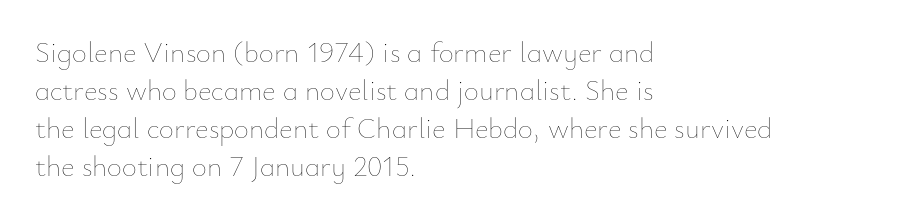
The weight would be labelled regular, book, light, or lighter still. Do the letters lean? They stand straight. Nothing unusual about the tracking: characters are spaced as the font intends. The baseline area is clear.
